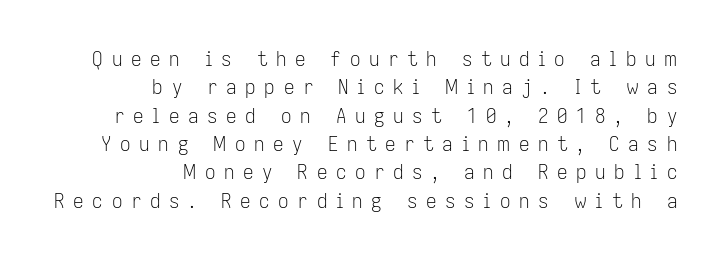
{"italic": "no", "bold": "no", "underline": "no", "align": "right", "line_spacing": "normal", "line_spacing_ratio": 1.35, "letter_spacing": "wide", "letter_spacing_em": 0.41, "glyph_px": 21}
